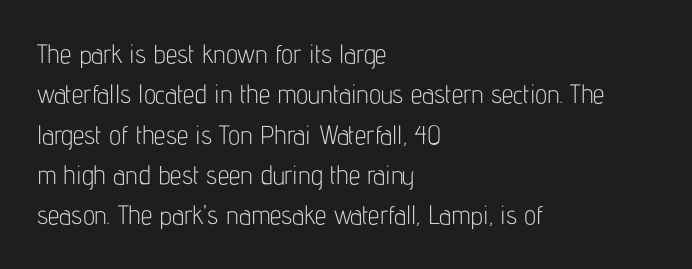
{"italic": "no", "bold": "no", "underline": "no", "align": "left", "line_spacing": "normal", "line_spacing_ratio": 1.55, "letter_spacing": "normal", "letter_spacing_em": 0.0, "glyph_px": 26}
